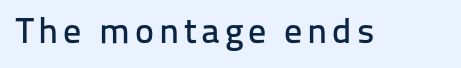
Q: Is the text italic (slanted)? A: No, it is upright.
Q: Is the typeface a serif or a sans-serif typeface? A: Sans-serif.
Q: Is the text underlined? A: No.
Q: Width (condensed, normal, or wide)? A: Normal.
Q: Stroke contrast? A: Low.
Q: x-height? A: Medium.
Q: Monospaced? A: No.
